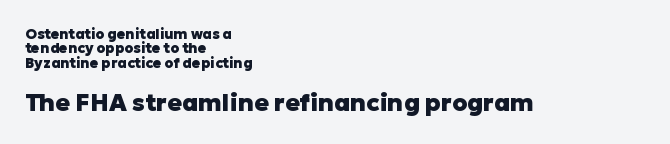
The image shows 24 px bold type, upright; set left-aligned, tight line spacing (1.03x), normal letter spacing, not underlined; the second (bottom) block is 1.71x larger.
